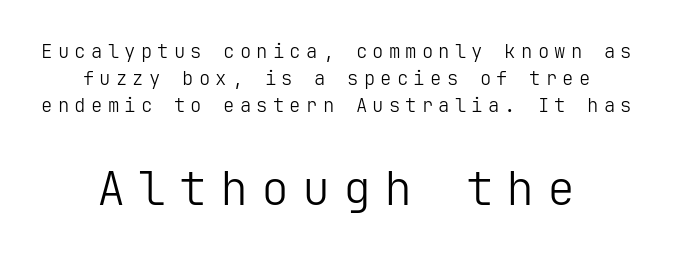
The image shows 47 px light sans-serif type, upright; set centered, normal line spacing (1.43x), unusually wide letter spacing (+0.27 em), not underlined; the second (bottom) block is 2.47x larger; low stroke contrast and a medium x-height.
